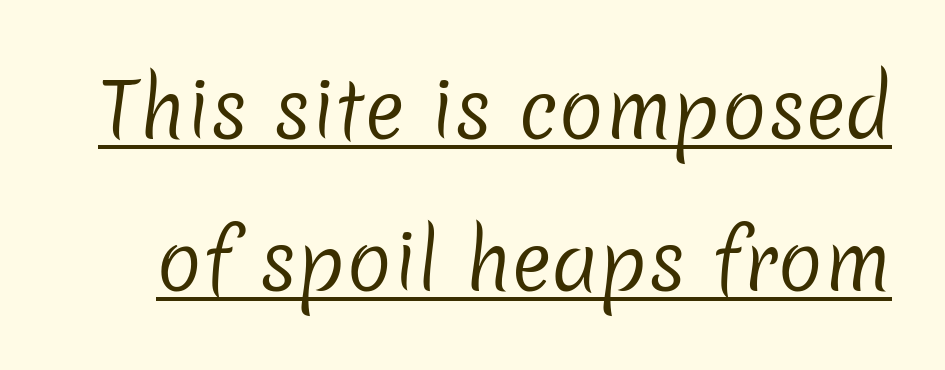
Q: Is the text bold? A: No.
Q: Is the typeface a serif or a sans-serif typeface? A: Sans-serif.
Q: Is the text underlined? A: Yes.
Q: Is the spacing between letters normal or unusually wide? A: Normal.
Q: Is the spacing between lines tight, normal or loose? A: Loose.
Q: Width (condensed, normal, or wide)? A: Normal.
Q: Stroke contrast? A: Low.
Q: x-height? A: Medium.
Q: Monospaced? A: No.
